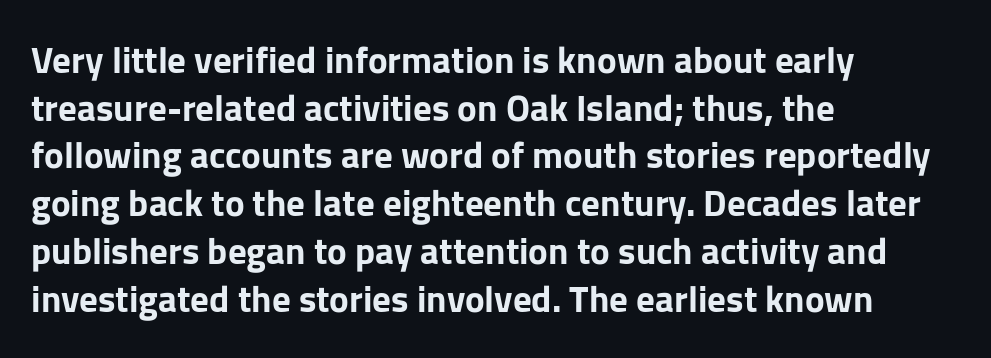
The image shows 37 px bold sans-serif type, upright; set left-aligned, normal line spacing (1.29x), normal letter spacing, not underlined; low stroke contrast and a medium x-height.
